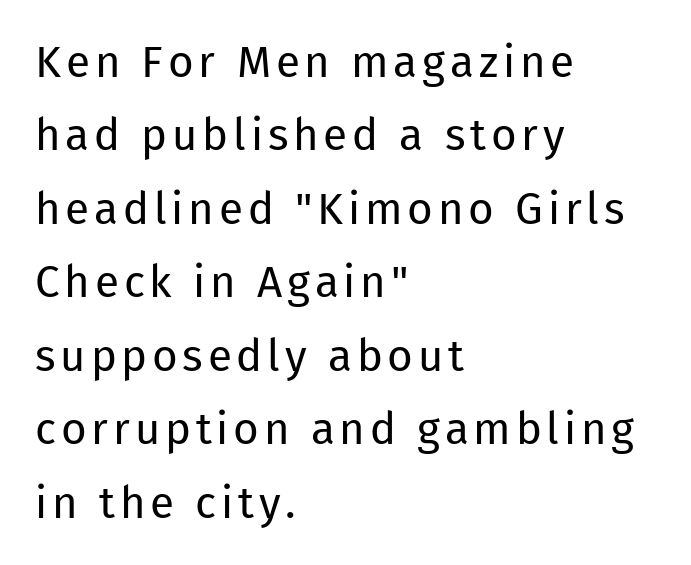
{"serif": "no", "italic": "no", "bold": "no", "weight": "regular", "width": "normal", "stroke_contrast": "low", "x_height": "medium", "monospaced": "no", "underline": "no", "align": "left", "line_spacing": "normal", "line_spacing_ratio": 1.67, "glyph_px": 44}
